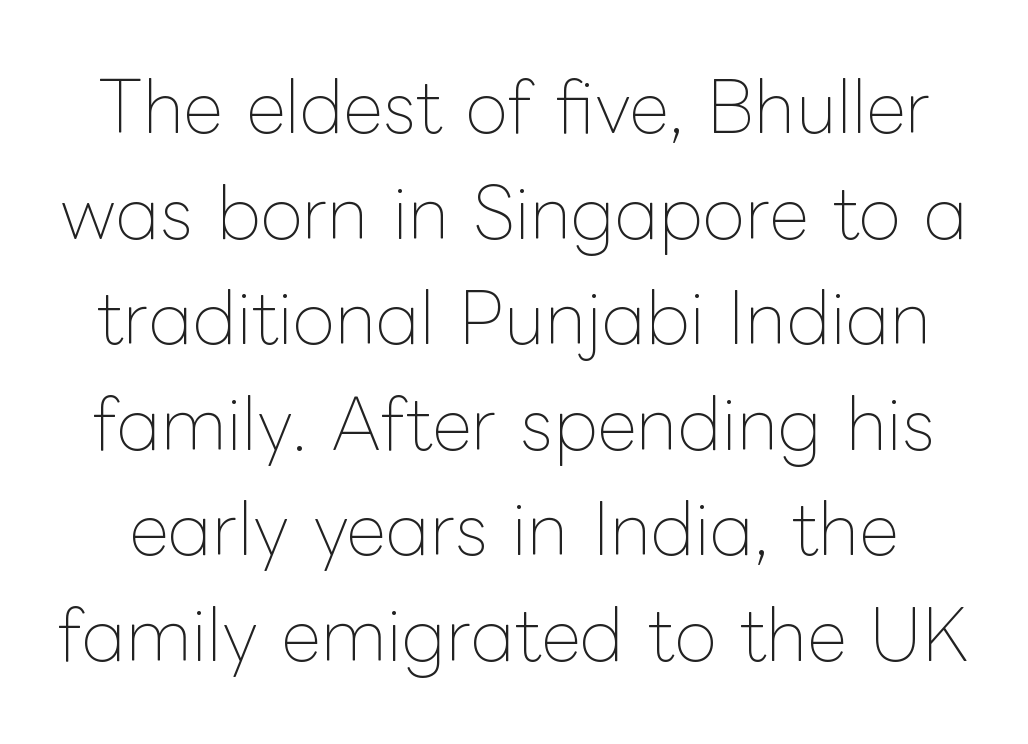
The image shows 69 px thin type, upright; set normal line spacing (1.53x), normal letter spacing, not underlined; low stroke contrast and a medium x-height.
